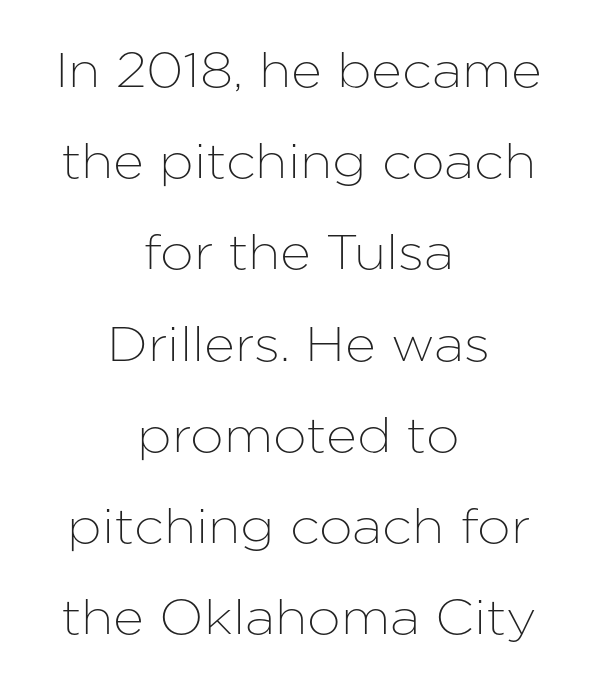
{"serif": "no", "italic": "no", "width": "normal", "stroke_contrast": "low", "x_height": "medium", "monospaced": "no", "underline": "no", "align": "center", "line_spacing": "loose", "line_spacing_ratio": 1.9, "letter_spacing": "normal", "letter_spacing_em": 0.0, "glyph_px": 48}
